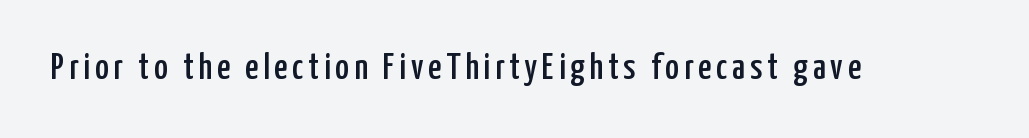
Is this a fixed-width face? No — the glyphs have proportional, varying widths. Characters remain perfectly vertical along every line. No feet cap the strokes, marking this as sans-serif type. Nobody drew a line under any word here.
